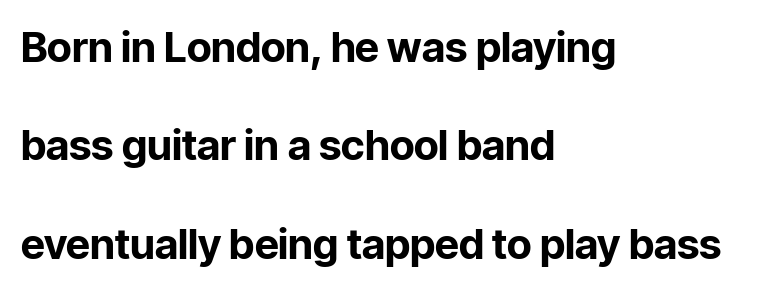
The image shows 42 px bold sans-serif type, upright; set left-aligned, loose line spacing (2.34x), normal letter spacing, not underlined; low stroke contrast and a medium x-height.
